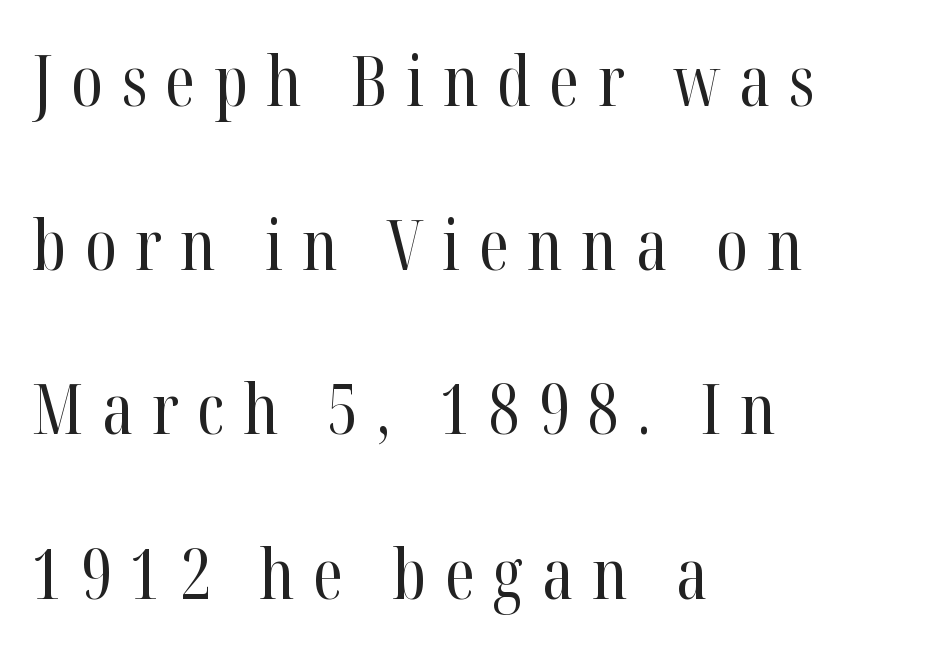
{"serif": "yes", "italic": "no", "bold": "no", "weight": "regular", "width": "condensed", "stroke_contrast": "high", "x_height": "medium", "monospaced": "no", "underline": "no", "align": "left", "line_spacing": "loose", "line_spacing_ratio": 2.38, "letter_spacing": "wide", "letter_spacing_em": 0.27, "glyph_px": 69}
